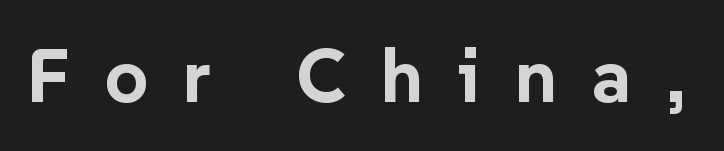
The image shows 76 px bold sans-serif type, upright; set unusually wide letter spacing (+0.45 em), not underlined; low stroke contrast and a medium x-height.
